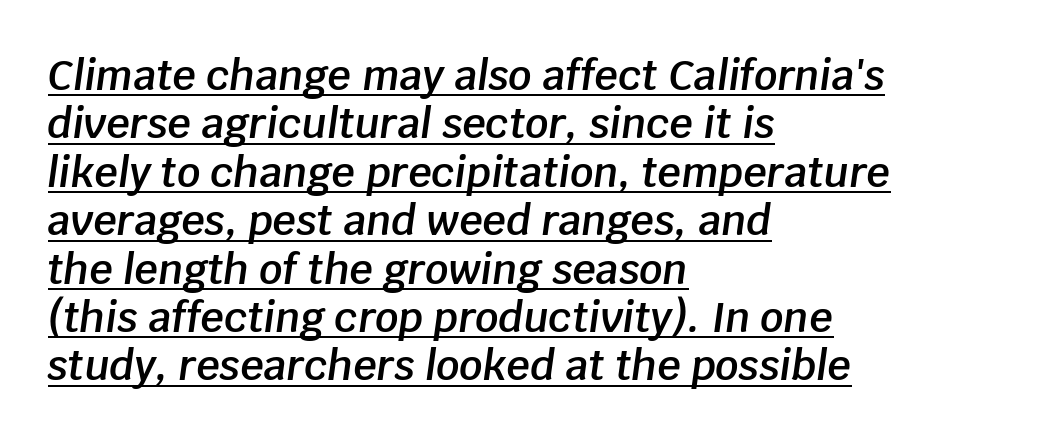
{"italic": "yes", "lean": "right", "slant_degrees": 8, "bold": "semi", "weight": "semibold", "width": "normal", "stroke_contrast": "low", "x_height": "large", "monospaced": "no", "underline": "yes", "align": "left", "line_spacing_ratio": 1.18, "letter_spacing": "normal", "letter_spacing_em": 0.0, "glyph_px": 41}
